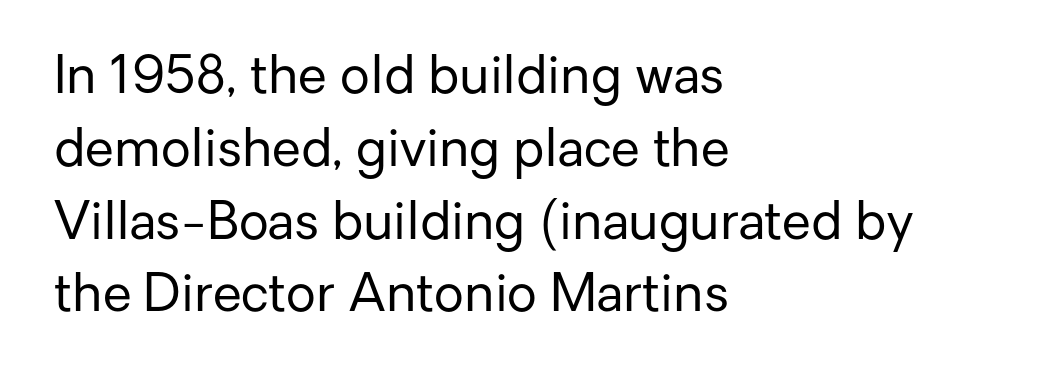
{"serif": "no", "italic": "no", "bold": "no", "weight": "regular", "width": "normal", "stroke_contrast": "low", "x_height": "medium", "monospaced": "no", "underline": "no", "align": "left", "line_spacing": "normal", "line_spacing_ratio": 1.4, "letter_spacing": "normal", "letter_spacing_em": 0.0, "glyph_px": 52}
